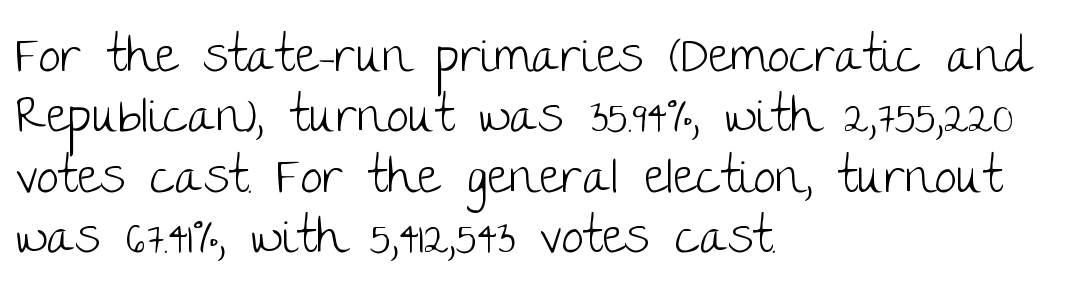
Caption: standard tracking, unaltered. This is the regular roman posture of the typeface. No letter is thick-stroked: the sample isn't bold. Stroke terminals: plain, sans-serif. Typeset ragged right — the left edge is the straight one.
